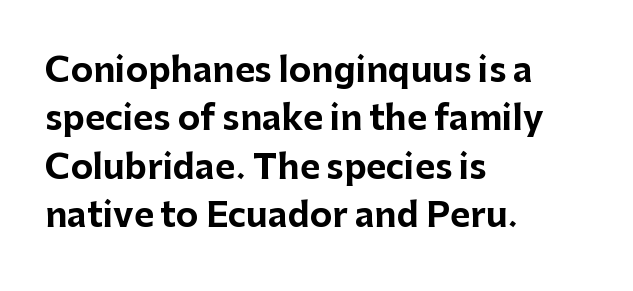
The image shows 34 px bold sans-serif type, upright; set left-aligned, normal line spacing (1.42x), normal letter spacing, not underlined; low stroke contrast and a medium x-height.
